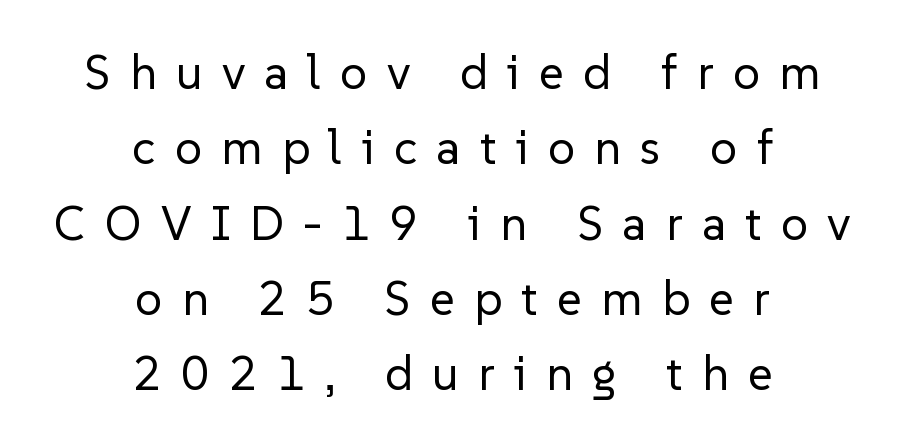
{"serif": "no", "italic": "no", "bold": "no", "weight": "regular", "width": "normal", "stroke_contrast": "low", "x_height": "medium", "monospaced": "no", "underline": "no", "align": "center", "line_spacing": "normal", "line_spacing_ratio": 1.57, "letter_spacing": "wide", "letter_spacing_em": 0.4, "glyph_px": 48}
